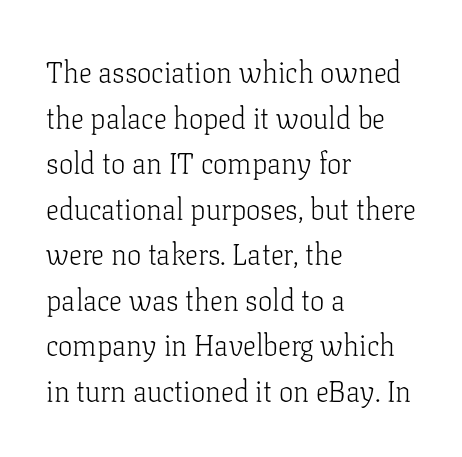
The image shows 29 px light serif type, upright; set left-aligned, normal line spacing (1.57x), normal letter spacing, not underlined; low stroke contrast and a medium x-height.
